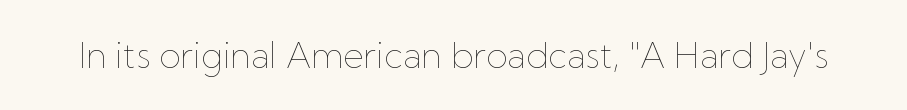
The image shows 35 px thin type, upright; set normal letter spacing, not underlined; low stroke contrast and a medium x-height.
